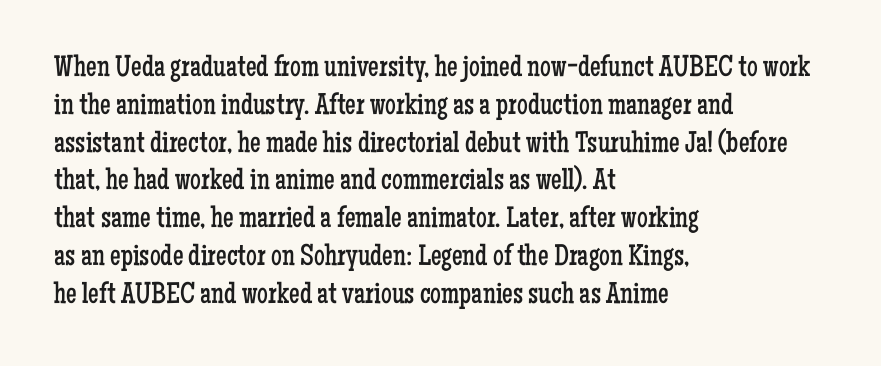
Interline gaps are of average width in this sample. This rendering uses left alignment, leaving the right contour irregular. Posture: vertical. Each letter keeps its own natural width here, so spacing adapts to shape.
